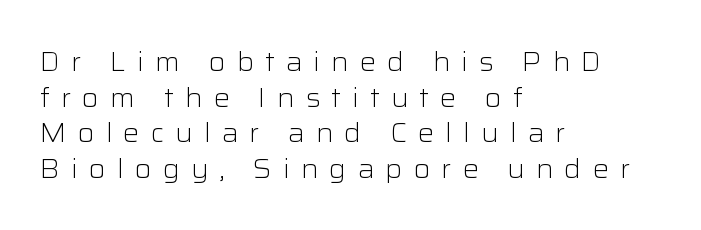
Q: Is the text bold? A: No.
Q: Is the text italic (slanted)? A: No, it is upright.
Q: Is the text underlined? A: No.
Q: How is the paragraph aligned? A: Left-aligned.
Q: Is the spacing between letters normal or unusually wide? A: Unusually wide.
Q: Is the spacing between lines tight, normal or loose? A: Normal.
